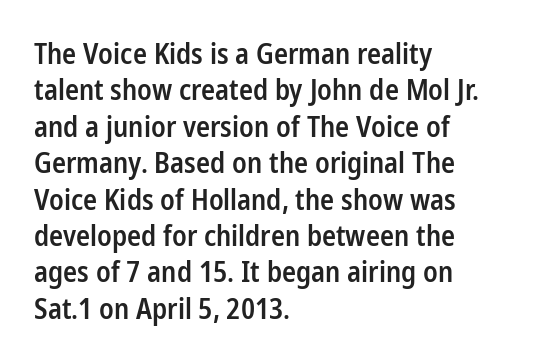
Q: Is the text bold? A: Semi-bold.
Q: Is the text italic (slanted)? A: No, it is upright.
Q: Is the typeface a serif or a sans-serif typeface? A: Sans-serif.
Q: Is the text underlined? A: No.
Q: How is the paragraph aligned? A: Left-aligned.
Q: Is the spacing between letters normal or unusually wide? A: Normal.
Q: Is the spacing between lines tight, normal or loose? A: Normal.
Q: Width (condensed, normal, or wide)? A: Condensed.
Q: Stroke contrast? A: Low.
Q: x-height? A: Medium.
Q: Monospaced? A: No.
